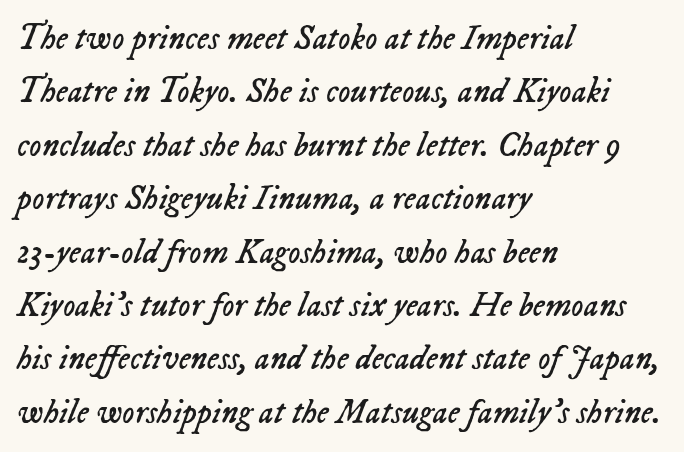
{"italic": "yes", "lean": "right", "slant_degrees": 23, "bold": "no", "weight": "regular", "width": "normal", "stroke_contrast": "low", "x_height": "medium", "monospaced": "no", "underline": "no", "align": "left", "line_spacing": "normal", "line_spacing_ratio": 1.57, "letter_spacing": "normal", "letter_spacing_em": 0.0, "glyph_px": 34}
